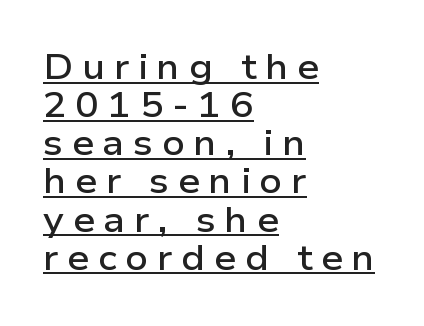
The rendering uses natural spacing where letterforms have individual widths. Heft: intermediate — a semibold. Short and long lines alike share a common starting point at left. The rendering uses the underline text-decoration.
